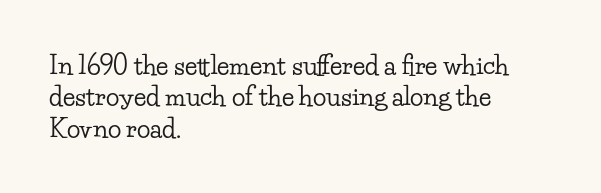
Q: Is the text italic (slanted)? A: No, it is upright.
Q: Is the text underlined? A: No.
Q: How is the paragraph aligned? A: Left-aligned.
Q: Is the spacing between letters normal or unusually wide? A: Normal.
Q: Is the spacing between lines tight, normal or loose? A: Normal.
